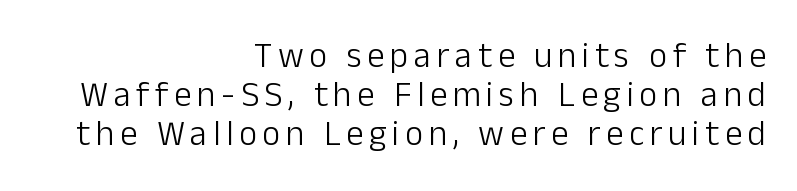
{"serif": "no", "italic": "no", "bold": "no", "weight": "light", "width": "normal", "stroke_contrast": "low", "x_height": "medium", "monospaced": "no", "underline": "no", "align": "right", "line_spacing": "tight", "line_spacing_ratio": 1.11, "glyph_px": 35}
